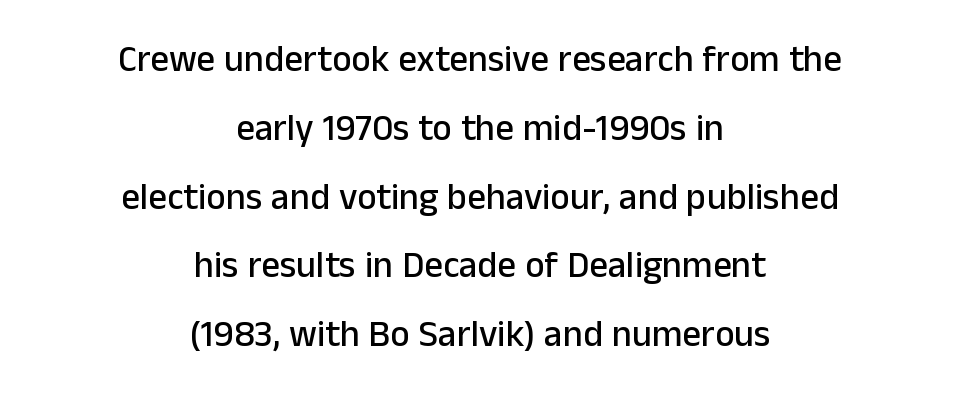
Q: Is the text italic (slanted)? A: No, it is upright.
Q: Is the typeface a serif or a sans-serif typeface? A: Sans-serif.
Q: Is the text underlined? A: No.
Q: How is the paragraph aligned? A: Centered.
Q: Is the spacing between letters normal or unusually wide? A: Normal.
Q: Width (condensed, normal, or wide)? A: Normal.
Q: Stroke contrast? A: Low.
Q: x-height? A: Medium.
Q: Monospaced? A: No.
